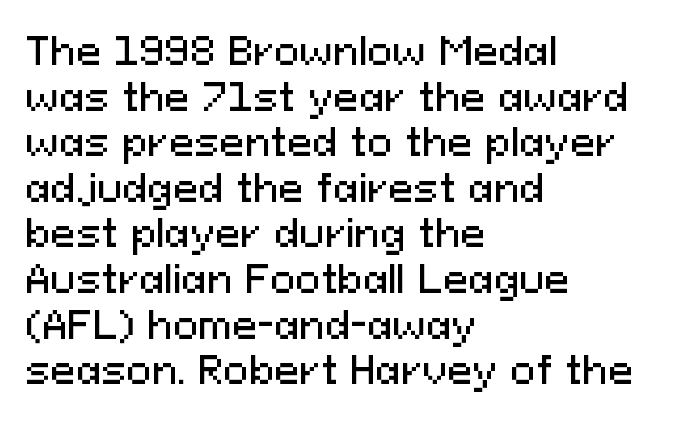
Type without underlining. You could not count columns in this text — the font is proportionally spaced. The type family on display is of the sans-serif kind. Short and long lines alike share a common starting point at left. Vertical strokes here are truly vertical. The face used here is rendered with its standard letterfit.
